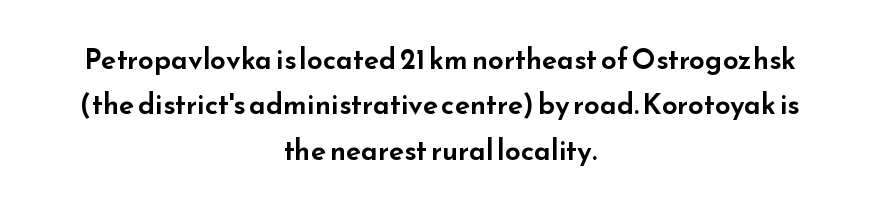
The image shows 28 px wide sans-serif type, upright; set centered, normal line spacing (1.62x), normal letter spacing, not underlined; low stroke contrast and a small x-height.
